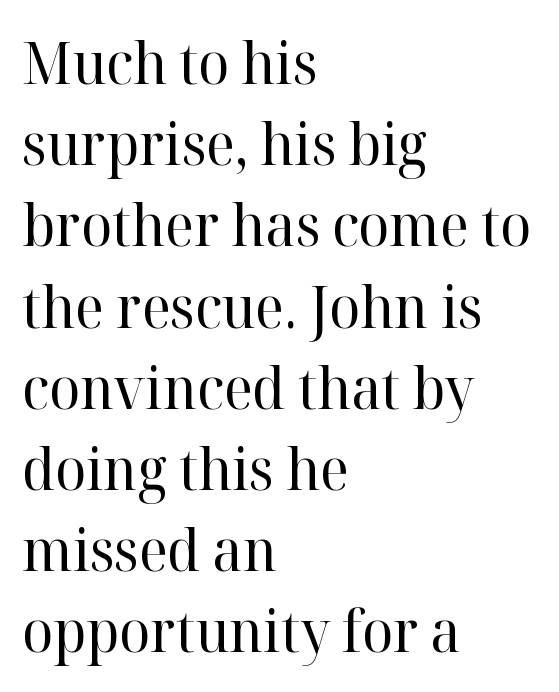
The image shows 58 px regular-weight serif type, upright; set left-aligned, normal line spacing (1.4x), normal letter spacing, not underlined; high stroke contrast and a medium x-height.
